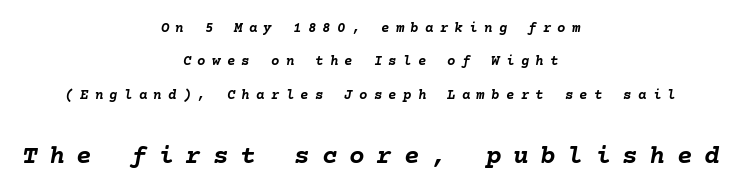
Notice how thick the strokes are: this is what a full bold looks like. Compared with typical body copy, the letter spacing here is much looser. A student would call this center alignment; a typographer would say set centered. The foot of each line stays bare and open. Character size in the trailing block exceeds that of the leading block.
